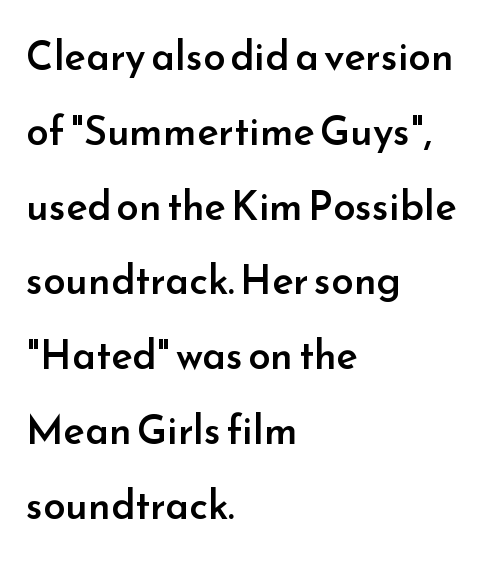
The image shows 40 px semibold sans-serif type, upright; set left-aligned, line spacing 1.87x, normal letter spacing, not underlined; low stroke contrast and a small x-height.
